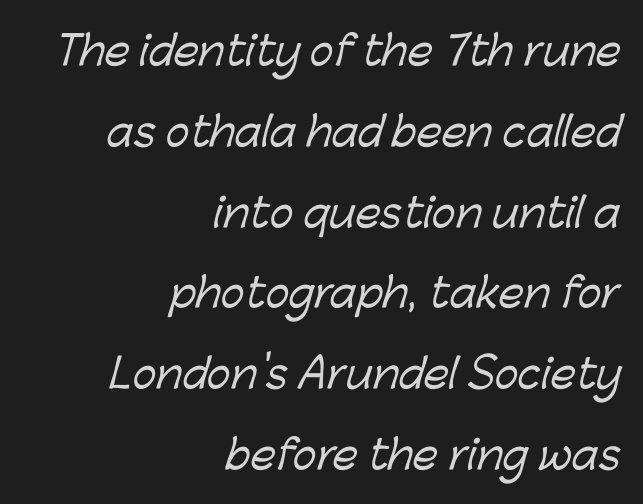
{"serif": "no", "width": "normal", "stroke_contrast": "low", "x_height": "medium", "monospaced": "no", "underline": "no", "align": "right", "line_spacing": "loose", "line_spacing_ratio": 2.02, "letter_spacing": "normal", "letter_spacing_em": 0.0, "glyph_px": 40}
